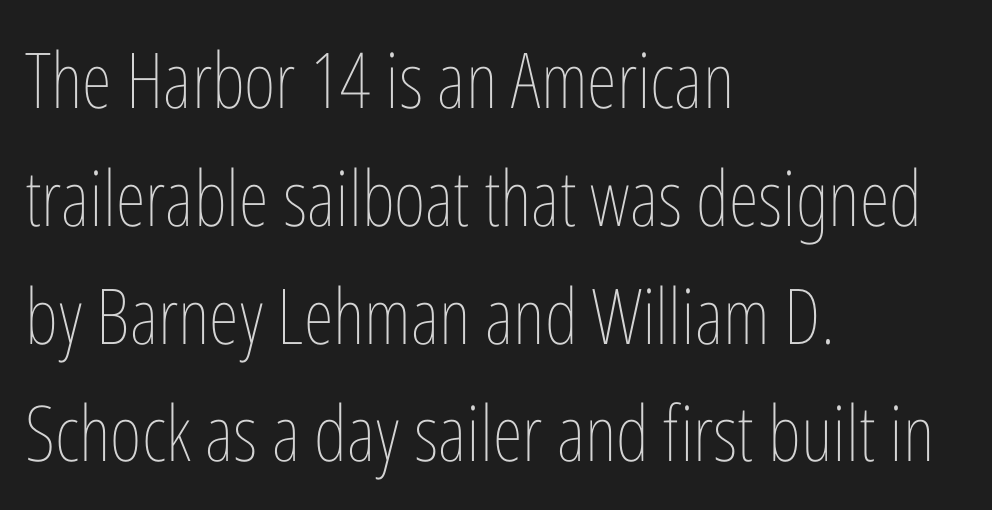
The image shows 77 px thin, condensed type, upright; set left-aligned, normal line spacing (1.53x), normal letter spacing, not underlined; low stroke contrast and a medium x-height.
